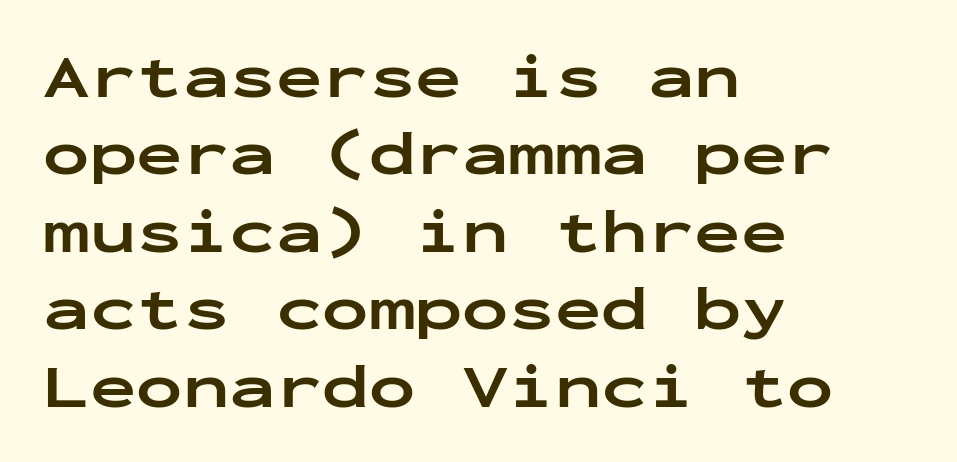
{"serif": "no", "italic": "no", "bold": "yes", "weight": "bold", "width": "wide", "stroke_contrast": "low", "x_height": "medium", "monospaced": "yes", "underline": "no", "align": "left", "line_spacing": "normal", "line_spacing_ratio": 1.25, "letter_spacing": "normal", "letter_spacing_em": 0.0, "glyph_px": 62}
